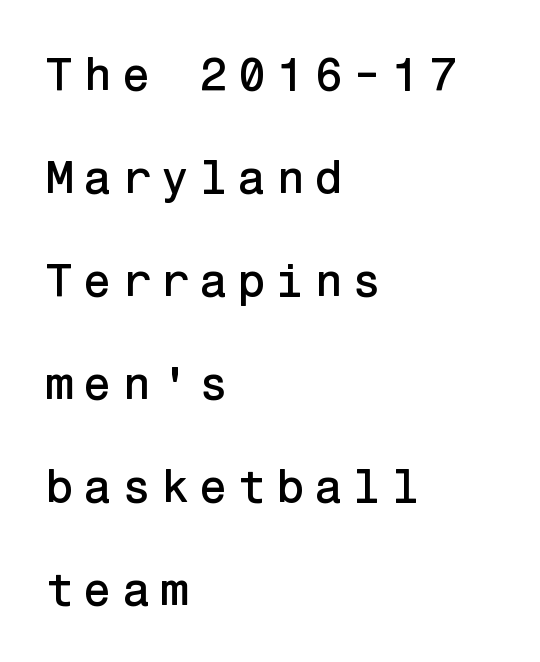
When letters stand straight like this, we call the style roman or upright. Is the letter spacing exaggerated? Yes — the characters are pushed far apart. Rule under the text: the space is simply empty. I'd call this a sans setting — the letters go barefoot.
